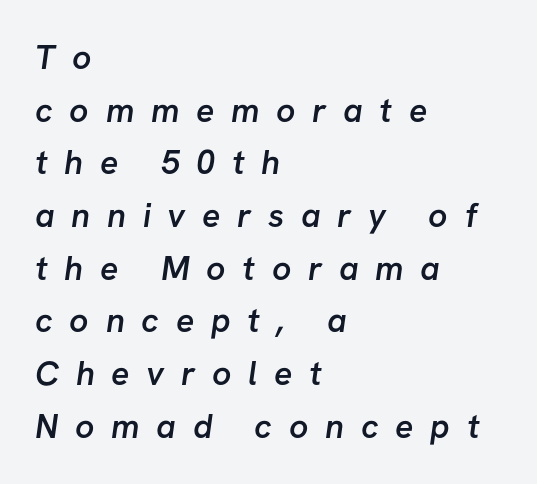
Q: Is the text bold? A: Semi-bold.
Q: Is the typeface a serif or a sans-serif typeface? A: Sans-serif.
Q: Is the text underlined? A: No.
Q: How is the paragraph aligned? A: Left-aligned.
Q: Is the spacing between letters normal or unusually wide? A: Unusually wide.
Q: Is the spacing between lines tight, normal or loose? A: Normal.
Q: Width (condensed, normal, or wide)? A: Normal.
Q: Stroke contrast? A: Low.
Q: x-height? A: Medium.
Q: Monospaced? A: No.
